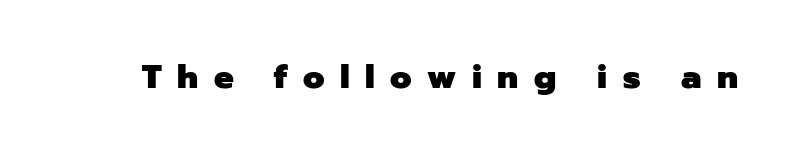
Stroke thickness is high; the sample reads as a true bold. Unlike italic type, these characters show no tilt at all. Anything drawn beneath the words? Only blank space. A typesetter would call this proportional, since set widths differ per character. Nothing sits at the stroke ends, so this counts as sans-serif. Glyph-to-glyph distance is far greater than everyday printed text.
